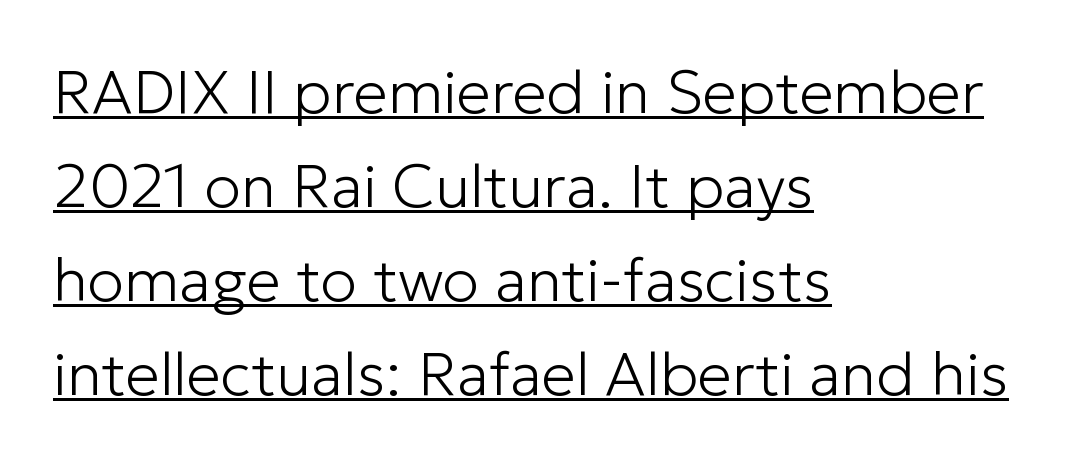
You can tell it's not italic because the verticals are truly vertical. Heaviness? Minimal to ordinary, like unemphasized prose. The typesetter chose a ragged-right arrangement here. You could not count columns in this text — the font is proportionally spaced. Evenly set lines give the paragraph a standard silhouette.
